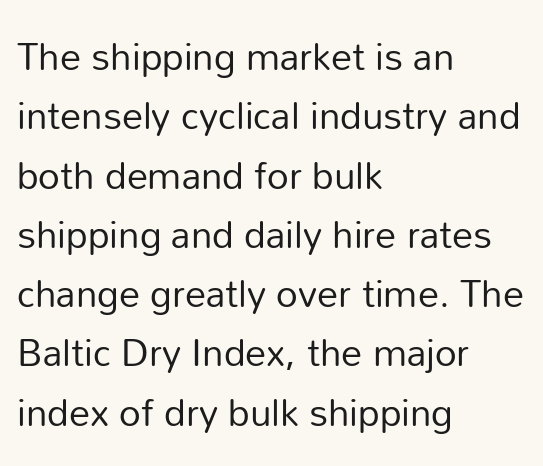
Q: Is the text bold? A: No.
Q: Is the text italic (slanted)? A: No, it is upright.
Q: Is the typeface a serif or a sans-serif typeface? A: Sans-serif.
Q: Is the text underlined? A: No.
Q: How is the paragraph aligned? A: Left-aligned.
Q: Is the spacing between letters normal or unusually wide? A: Normal.
Q: Is the spacing between lines tight, normal or loose? A: Normal.
Q: Width (condensed, normal, or wide)? A: Normal.
Q: Stroke contrast? A: Low.
Q: x-height? A: Medium.
Q: Monospaced? A: No.
